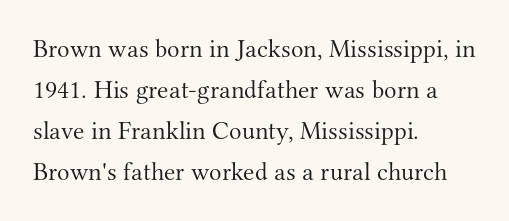
The words here are not underlined. Unbolded letterforms with no extra heft. Quick note: interline space is typical. These lines stack with their left ends in a neat column. Ordinary non-slanted type is in use. Here the glyphs are tracked normally, forming tight word shapes.
